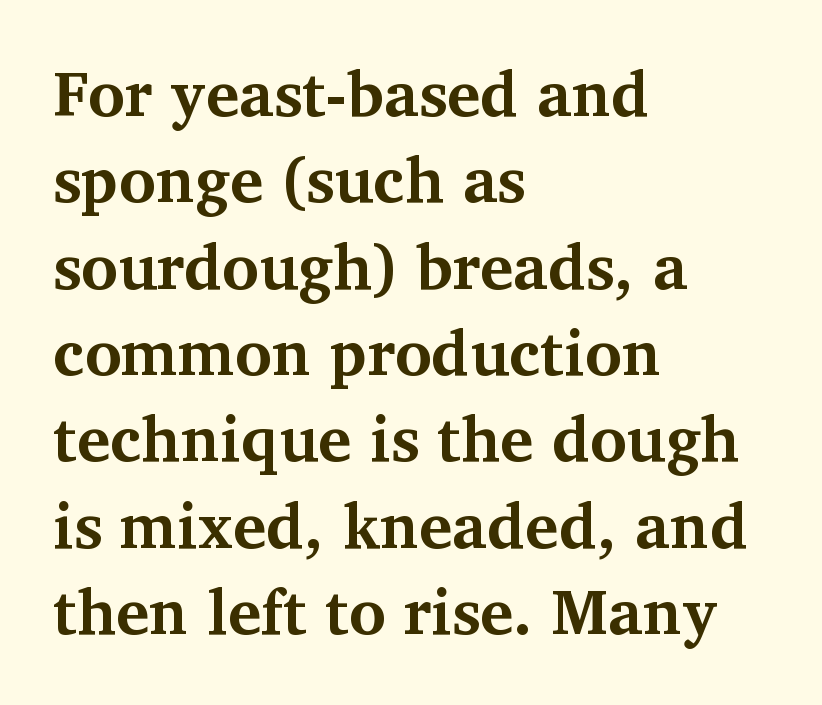
The image shows 63 px bold serif type, upright; set left-aligned, normal line spacing (1.37x), normal letter spacing, not underlined; medium stroke contrast and a medium x-height.
